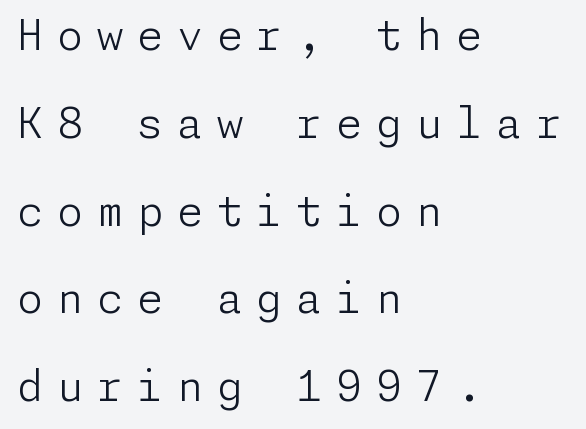
Q: Is the text bold? A: No.
Q: Is the text italic (slanted)? A: No, it is upright.
Q: Is the typeface a serif or a sans-serif typeface? A: Sans-serif.
Q: Is the text underlined? A: No.
Q: How is the paragraph aligned? A: Left-aligned.
Q: Is the spacing between letters normal or unusually wide? A: Unusually wide.
Q: Is the spacing between lines tight, normal or loose? A: Loose.
Q: Width (condensed, normal, or wide)? A: Normal.
Q: Stroke contrast? A: Low.
Q: x-height? A: Medium.
